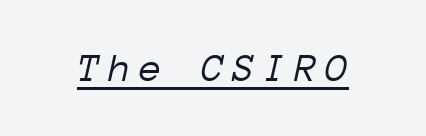
The image shows 41 px light type, italic (leaning right), monospaced; set unusually wide letter spacing (+0.21 em), underlined; low stroke contrast and a medium x-height.
